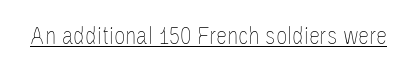
Q: Is the text bold? A: No.
Q: Is the text italic (slanted)? A: No, it is upright.
Q: Is the text underlined? A: Yes.
Q: Is the spacing between letters normal or unusually wide? A: Normal.
